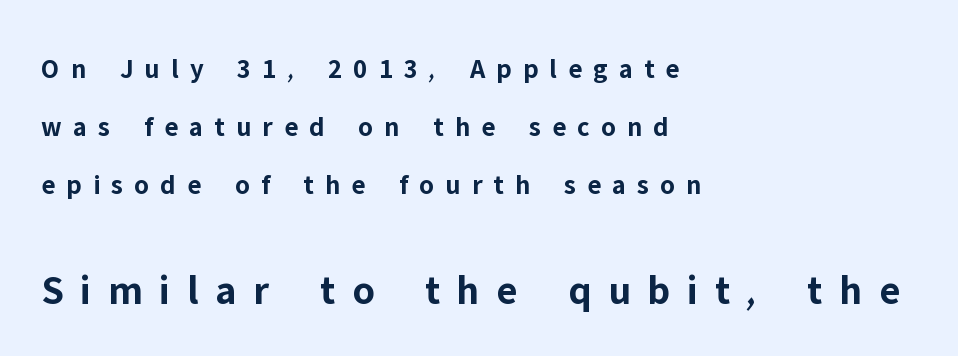
Observe the wide spacing: letters keep a clear distance from each other. The strokes are fattened all the way to bold. Look at the glyph heights: the lower group is clearly the bigger setting. The passage shown is not underscored anywhere.
